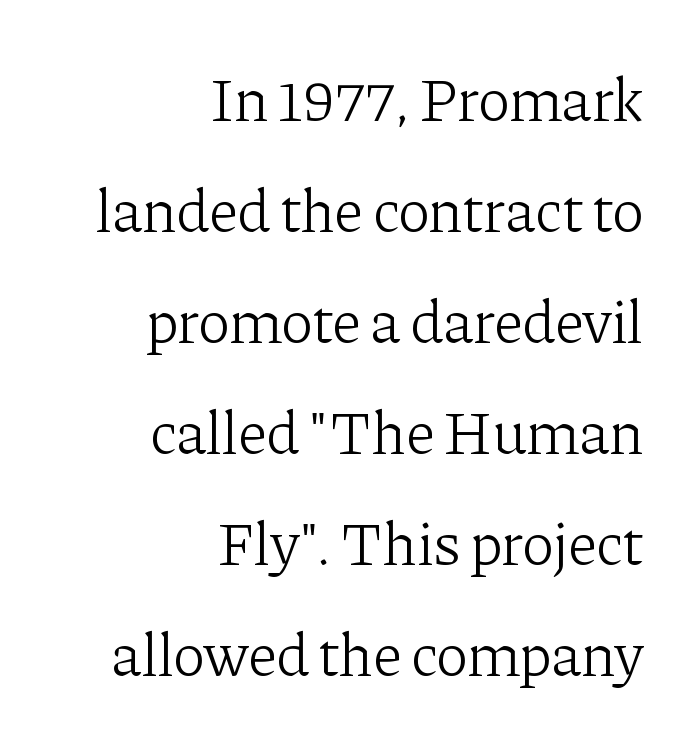
{"serif": "yes", "italic": "no", "bold": "no", "weight": "light", "width": "normal", "stroke_contrast": "low", "x_height": "medium", "monospaced": "no", "underline": "no", "align": "right", "line_spacing_ratio": 1.82, "letter_spacing": "normal", "letter_spacing_em": 0.0, "glyph_px": 61}
